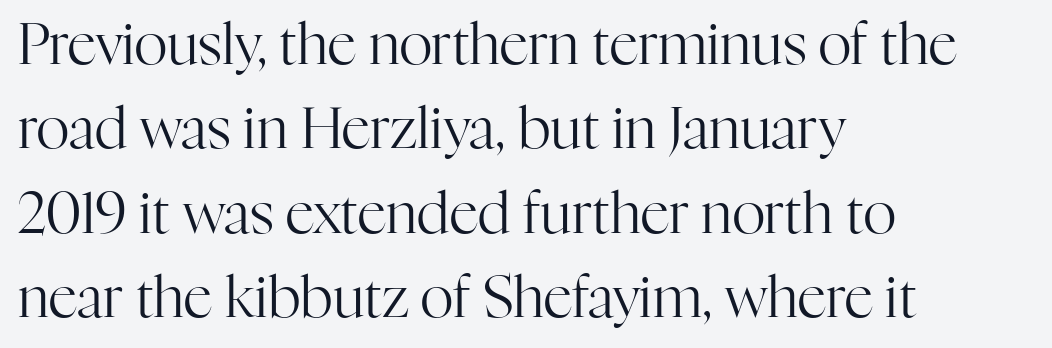
This sample has the flowing, uneven cadence of proportional lettering. The typesetter chose a ragged-right arrangement here. Bare-footed words on every line. Tall strokes in this sample are plumb rather than angled. A serif font was chosen for this passage.
